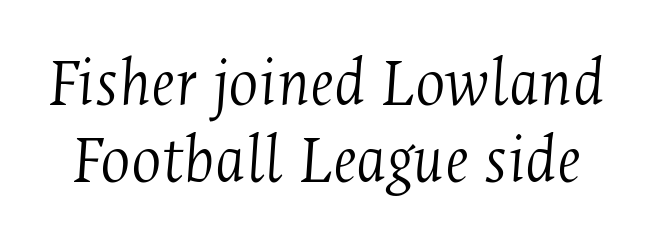
{"serif": "yes", "italic": "yes", "lean": "right", "slant_degrees": 4, "bold": "no", "weight": "light", "width": "condensed", "stroke_contrast": "medium", "x_height": "medium", "monospaced": "no", "underline": "no", "line_spacing": "tight", "line_spacing_ratio": 1.08, "letter_spacing": "normal", "letter_spacing_em": 0.0, "glyph_px": 71}
